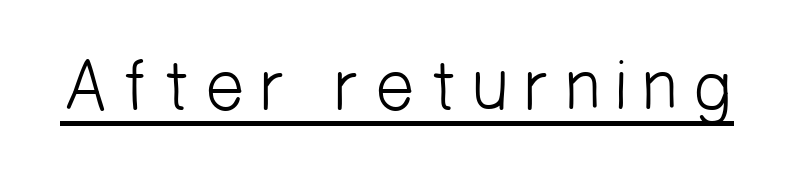
The face looks like a standard text weight, possibly lighter. The letters advance in unequal steps, a hallmark of proportional type. A typesetter would label this face a sans. A continuous stroke trails under the words, as in a hyperlink.
